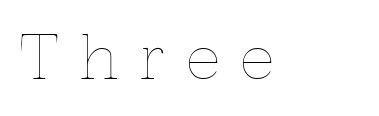
The axis of the letterforms is exactly vertical. You could not count columns in this text — the font is proportionally spaced. This rendering features lettering with no underline. Is the type heavy? It reads as light-to-regular instead. These lines have a slow, spaced-out rhythm from letter to letter. The setting favours the left margin, as ordinary paragraphs usually do.
